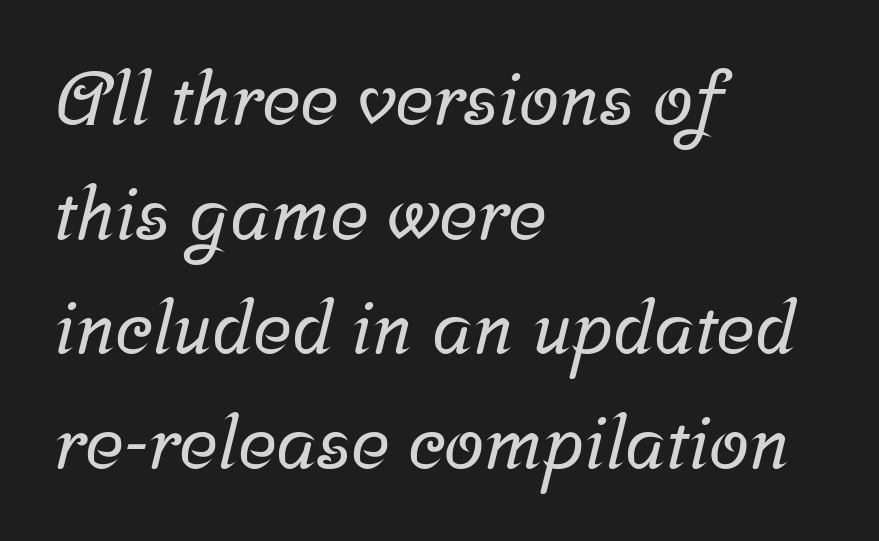
Q: Is the text underlined? A: No.
Q: How is the paragraph aligned? A: Left-aligned.
Q: Is the spacing between letters normal or unusually wide? A: Normal.
Q: Is the spacing between lines tight, normal or loose? A: Normal.
Q: Width (condensed, normal, or wide)? A: Normal.
Q: Stroke contrast? A: Low.
Q: x-height? A: Medium.
Q: Monospaced? A: No.
